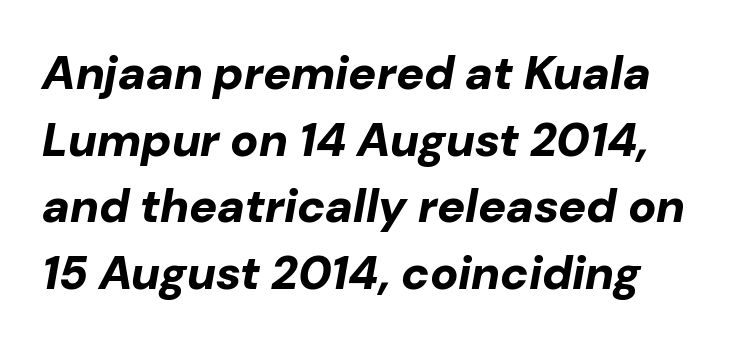
Baseline-to-baseline distance is the conventional proportion of letter height. Descenders are the only things crossing below the line. Note the varied advance widths — an 'i' is clearly narrower than an 'm'. Letter spacing: default. The letters are slanted; this is an italic face.
